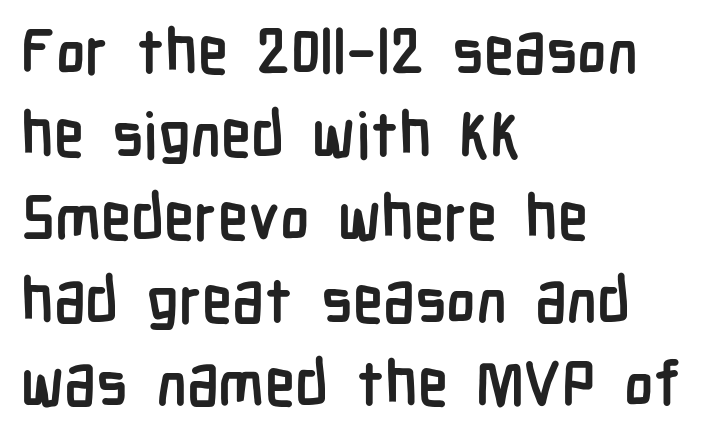
The designer went with a sans here, leaving each stem footless. Leading matches the norm, producing a regular column. Words appear dense and cohesive because spacing is normal. If you drew a line through each stem, it would be perfectly vertical.
